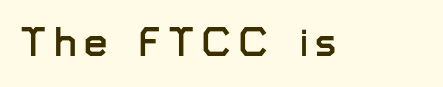
Q: Is the text italic (slanted)? A: No, it is upright.
Q: Is the typeface a serif or a sans-serif typeface? A: Sans-serif.
Q: Is the text underlined? A: No.
Q: Width (condensed, normal, or wide)? A: Normal.
Q: Stroke contrast? A: Low.
Q: x-height? A: Medium.
Q: Monospaced? A: No.
